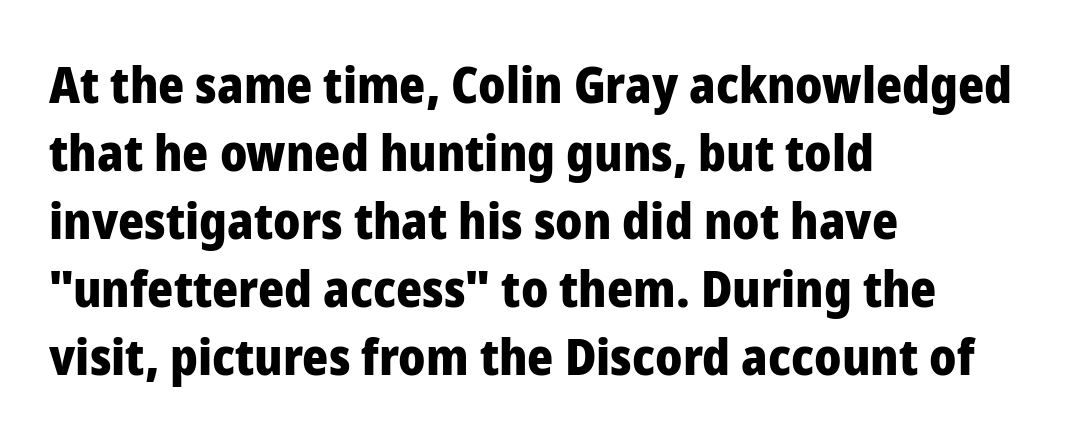
{"serif": "no", "italic": "no", "bold": "yes", "weight": "heavy", "width": "normal", "stroke_contrast": "low", "x_height": "medium", "monospaced": "no", "underline": "no", "align": "left", "line_spacing": "normal", "line_spacing_ratio": 1.36, "letter_spacing": "normal", "letter_spacing_em": 0.0, "glyph_px": 50}
